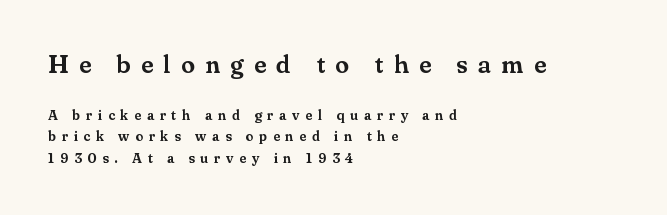
Successive baselines arrive at the customary interval. The ragged edge is on the right, which tells us the setting is flush left. Spacing between characters has been opened up far beyond the box default. The lettering holds an erect, upright posture throughout. The initial chunk of copy outweighs the following chunk in type size. The specimen omits any rule beneath the text block's lines.
